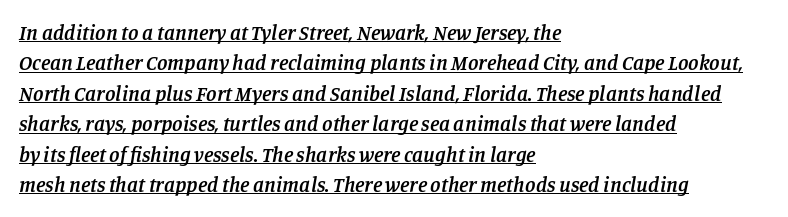
Is the type slanted? Yes — the strokes lean at a clear angle. These lines sit exactly where default settings would place them. Here the glyphs are tracked normally, forming tight word shapes. Somebody hit Ctrl+U on this one — the words are underlined.
